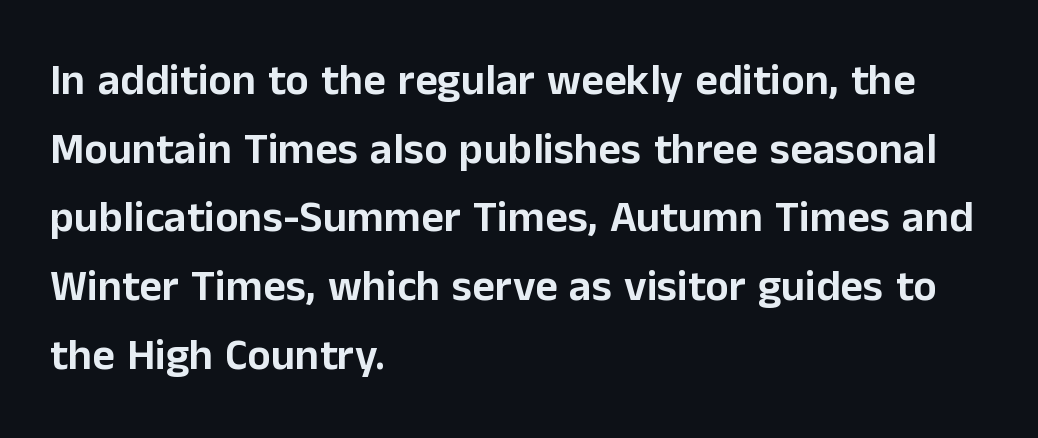
Q: Is the text italic (slanted)? A: No, it is upright.
Q: Is the typeface a serif or a sans-serif typeface? A: Sans-serif.
Q: Is the text underlined? A: No.
Q: How is the paragraph aligned? A: Left-aligned.
Q: Is the spacing between letters normal or unusually wide? A: Normal.
Q: Is the spacing between lines tight, normal or loose? A: Normal.
Q: Width (condensed, normal, or wide)? A: Normal.
Q: Stroke contrast? A: Low.
Q: x-height? A: Medium.
Q: Monospaced? A: No.
